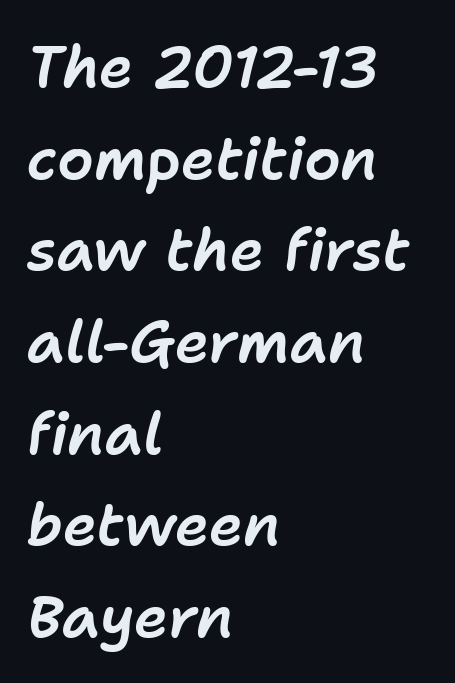
You could not count columns in this text — the font is proportionally spaced. The horizontal fit of the characters is conventional and even. This is oblique type, the kind used for emphasis or titles. Only glyphs here, with clear space below each row. Horizontal alignment here is leftward, the default for most running prose.
